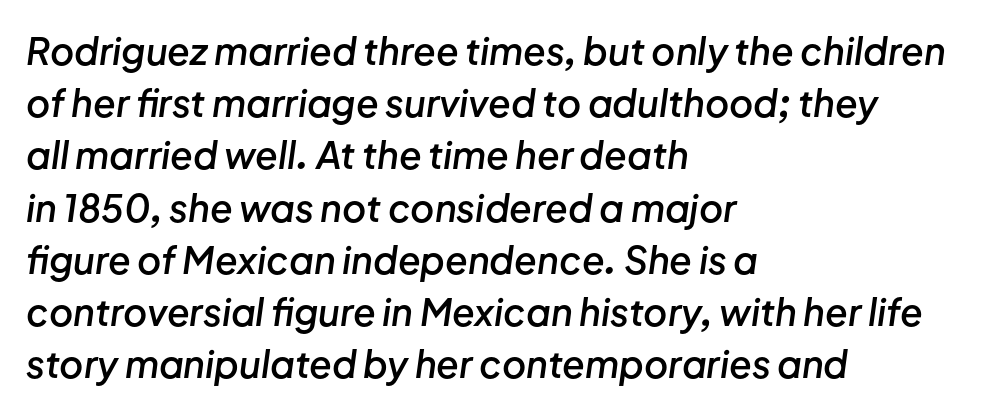
Q: Is the text bold? A: Semi-bold.
Q: Is the text italic (slanted)? A: Yes, it leans right by about 8 degrees.
Q: Is the text underlined? A: No.
Q: How is the paragraph aligned? A: Left-aligned.
Q: Is the spacing between letters normal or unusually wide? A: Normal.
Q: Is the spacing between lines tight, normal or loose? A: Normal.
Q: Width (condensed, normal, or wide)? A: Normal.
Q: Stroke contrast? A: Low.
Q: x-height? A: Medium.
Q: Monospaced? A: No.
